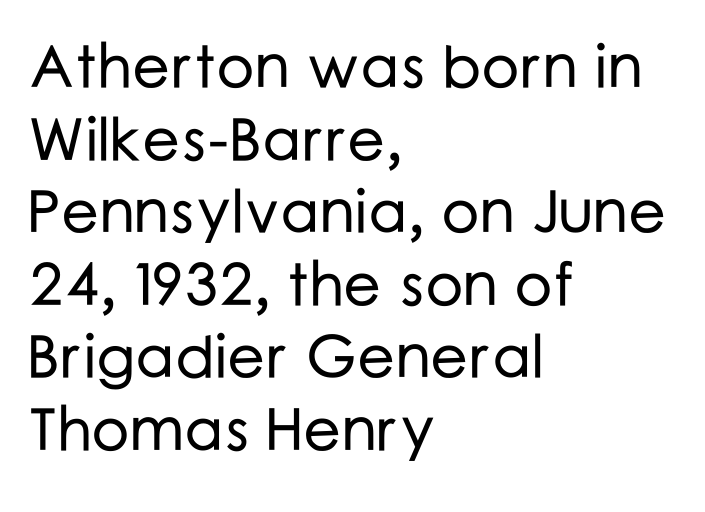
The foot of each line stays bare and open. Do the characters align in a grid? No, the font is proportional. The font's upright variant was chosen for this text. There is no visible air inserted between adjacent glyphs. The paragraph has a hard left edge and a soft right edge.
